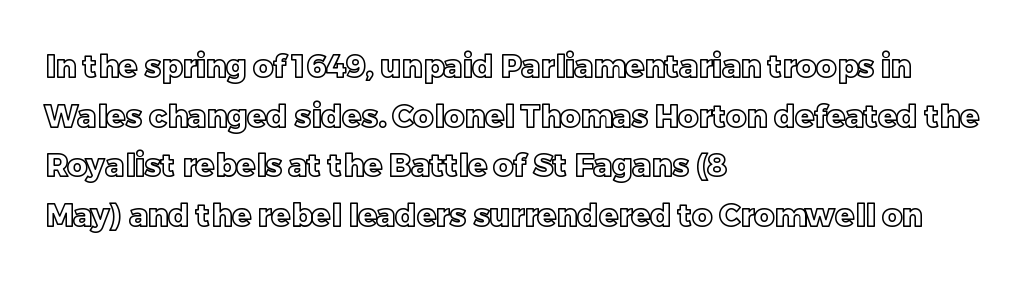
The typography opts for an upright posture over an oblique one. Summary of vertical rhythm: regular, with standard interline spacing. Nobody drew a line under any word here. Character widths vary here, with narrow letters taking less room than wide ones. A student would call this left alignment; a typographer would say flush left, rag right.
